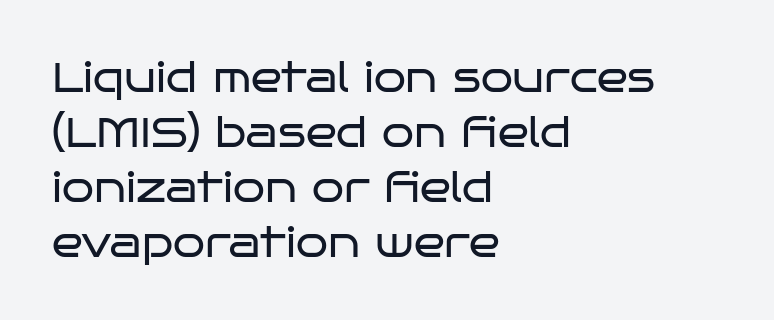
The image shows 41 px regular-weight, wide sans-serif type, upright; set left-aligned, normal line spacing (1.34x), normal letter spacing, not underlined; low stroke contrast and a large x-height.
